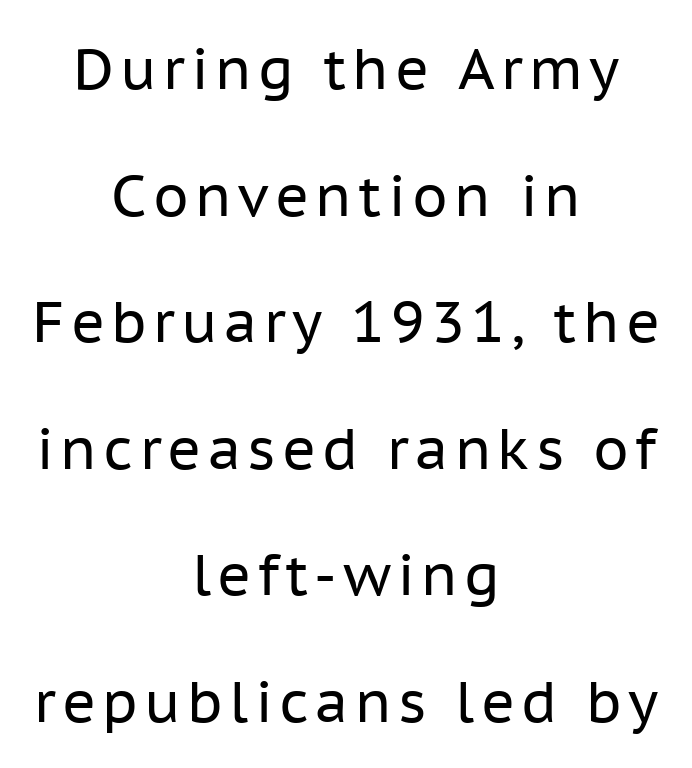
{"serif": "no", "italic": "no", "bold": "no", "weight": "regular", "width": "normal", "stroke_contrast": "low", "x_height": "medium", "monospaced": "no", "underline": "no", "align": "center", "line_spacing": "loose", "line_spacing_ratio": 2.22, "glyph_px": 57}
